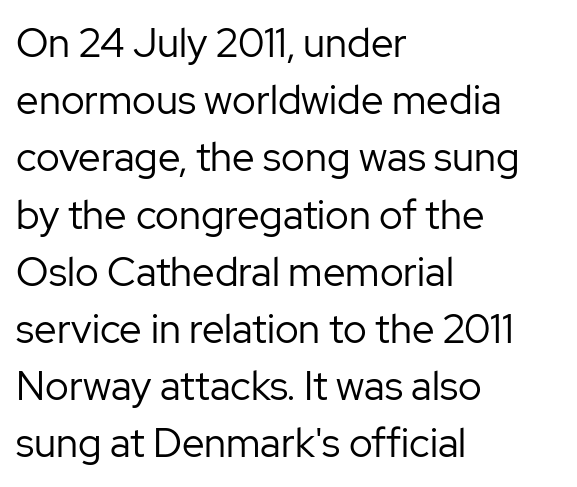
Q: Is the text bold? A: No.
Q: Is the text italic (slanted)? A: No, it is upright.
Q: Is the typeface a serif or a sans-serif typeface? A: Sans-serif.
Q: Is the text underlined? A: No.
Q: How is the paragraph aligned? A: Left-aligned.
Q: Is the spacing between letters normal or unusually wide? A: Normal.
Q: Is the spacing between lines tight, normal or loose? A: Normal.
Q: Width (condensed, normal, or wide)? A: Normal.
Q: Stroke contrast? A: Low.
Q: x-height? A: Medium.
Q: Monospaced? A: No.
